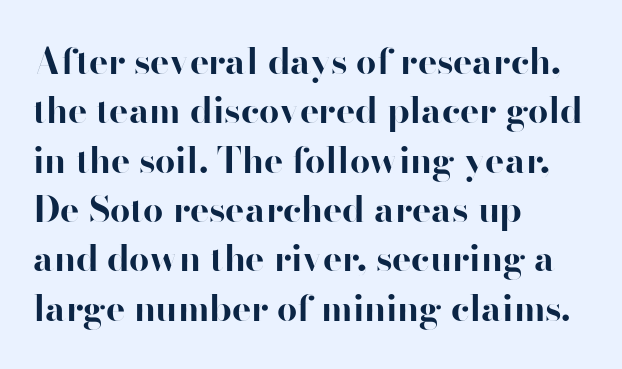
The image shows 36 px bold sans-serif type, upright; set left-aligned, normal line spacing (1.37x), normal letter spacing, not underlined; high stroke contrast and a small x-height.
